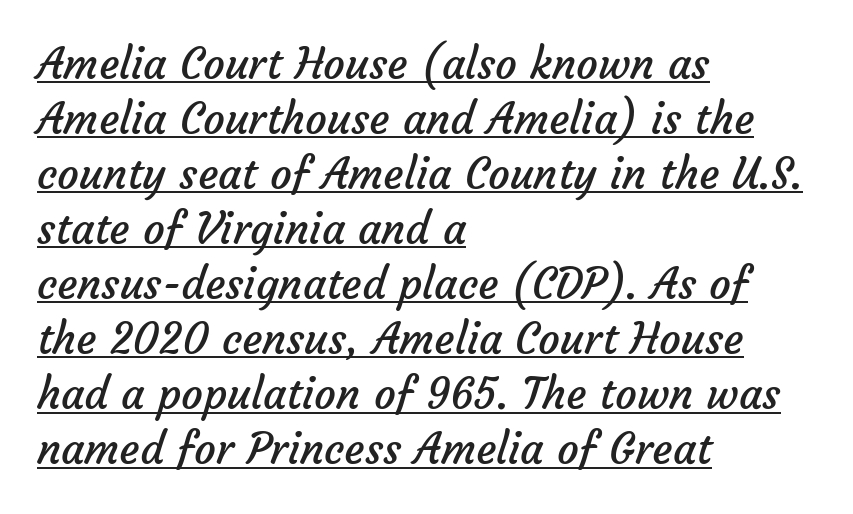
The image shows 43 px regular-weight sans-serif type; set left-aligned, normal line spacing (1.28x), normal letter spacing, underlined; low stroke contrast and a medium x-height.
